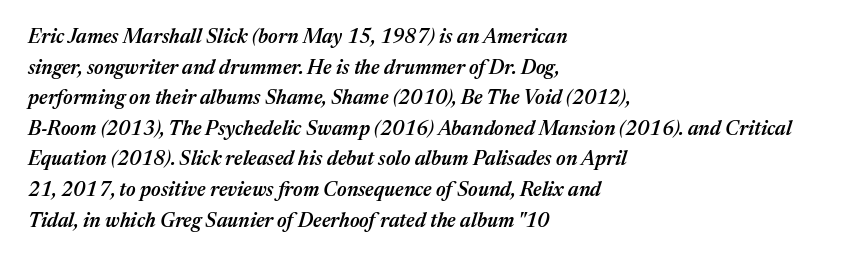
{"italic": "yes", "lean": "right", "slant_degrees": 17, "bold": "semi", "underline": "no", "align": "left", "line_spacing": "normal", "line_spacing_ratio": 1.53, "letter_spacing": "normal", "letter_spacing_em": 0.0, "glyph_px": 20}
